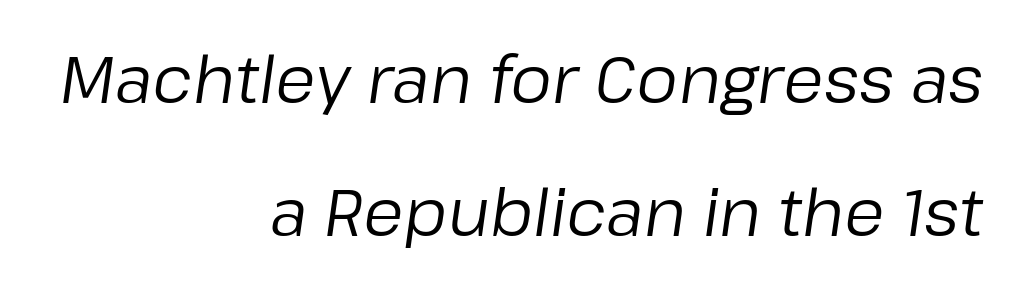
{"italic": "yes", "lean": "right", "slant_degrees": 8, "bold": "no", "weight": "regular", "width": "normal", "stroke_contrast": "low", "x_height": "medium", "monospaced": "no", "underline": "no", "align": "right", "line_spacing": "loose", "line_spacing_ratio": 2.02, "letter_spacing": "normal", "letter_spacing_em": 0.0, "glyph_px": 66}
